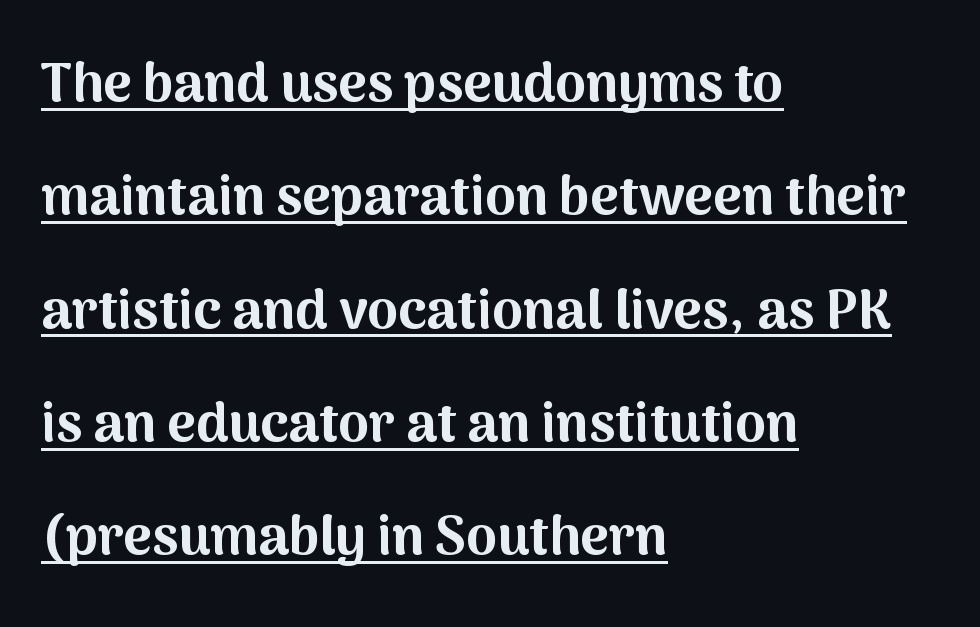
Q: Is the text bold? A: Yes.
Q: Is the text italic (slanted)? A: No, it is upright.
Q: Is the typeface a serif or a sans-serif typeface? A: Sans-serif.
Q: Is the text underlined? A: Yes.
Q: How is the paragraph aligned? A: Left-aligned.
Q: Is the spacing between letters normal or unusually wide? A: Normal.
Q: Is the spacing between lines tight, normal or loose? A: Loose.
Q: Width (condensed, normal, or wide)? A: Normal.
Q: Stroke contrast? A: Medium.
Q: x-height? A: Medium.
Q: Monospaced? A: No.
